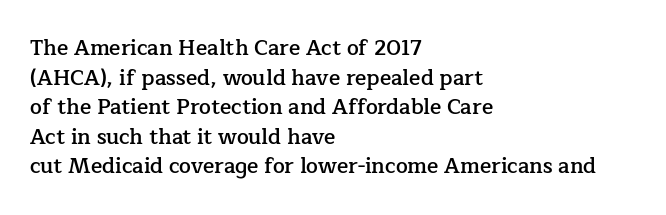
If you measured baseline to baseline, you'd find a middling distance. No italicization has been applied; the sample stays upright. If you drew a ruler down the left edge, every line would touch it. Has an underline been added? It has not. Semibold letterforms, between regular and bold. Here the glyphs are tracked normally, forming tight word shapes.
